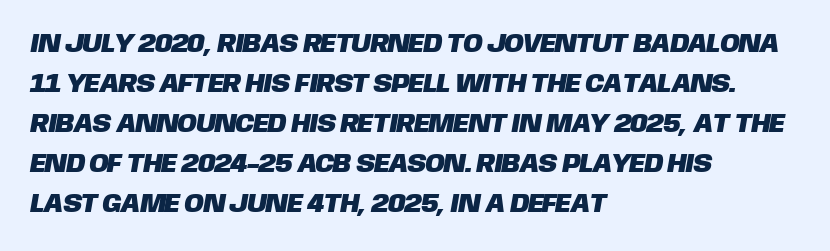
{"underline": "no", "align": "left", "line_spacing": "normal", "line_spacing_ratio": 1.54, "letter_spacing": "normal", "letter_spacing_em": 0.0, "glyph_px": 26}
